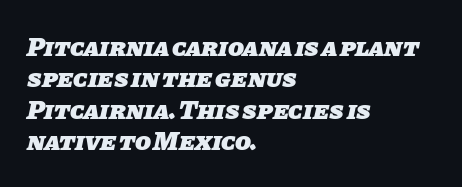
Q: Is the text bold? A: Yes.
Q: Is the text underlined? A: No.
Q: How is the paragraph aligned? A: Left-aligned.
Q: Is the spacing between letters normal or unusually wide? A: Normal.
